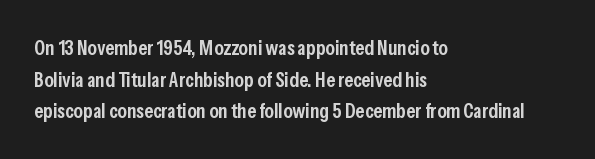
The image shows 21 px text type, upright; set left-aligned, normal line spacing (1.51x), normal letter spacing, not underlined.
